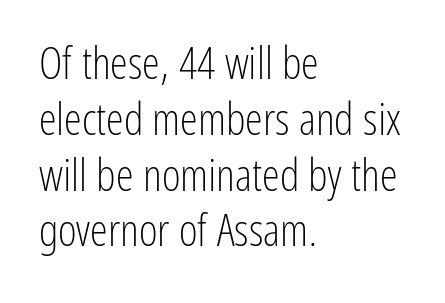
{"serif": "no", "italic": "no", "bold": "no", "weight": "light", "width": "condensed", "stroke_contrast": "low", "x_height": "medium", "monospaced": "no", "underline": "no", "align": "left", "line_spacing_ratio": 1.24, "letter_spacing": "normal", "letter_spacing_em": 0.0, "glyph_px": 45}
